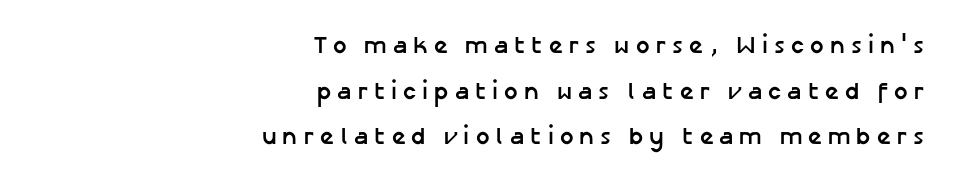
{"italic": "no", "bold": "yes", "underline": "no", "align": "right", "line_spacing": "loose", "line_spacing_ratio": 1.9, "letter_spacing": "wide", "letter_spacing_em": 0.25, "glyph_px": 24}
